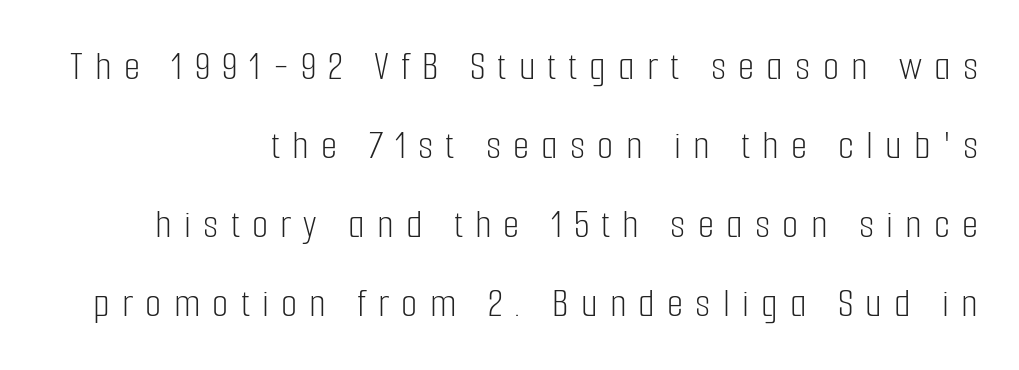
Unlike a traditional serif, this face leaves its strokes unadorned. The rag falls on the left side of this text block. Tall strokes in this sample are plumb rather than angled. A typesetter would call this proportional, since set widths differ per character.
